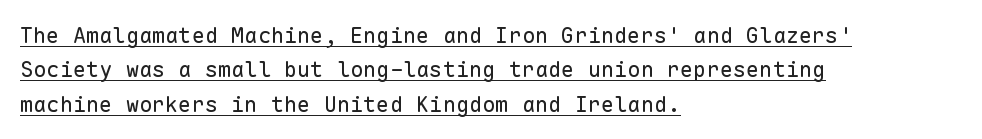
Q: Is the text bold? A: No.
Q: Is the text italic (slanted)? A: No, it is upright.
Q: Is the text underlined? A: Yes.
Q: How is the paragraph aligned? A: Left-aligned.
Q: Is the spacing between letters normal or unusually wide? A: Normal.
Q: Is the spacing between lines tight, normal or loose? A: Normal.
